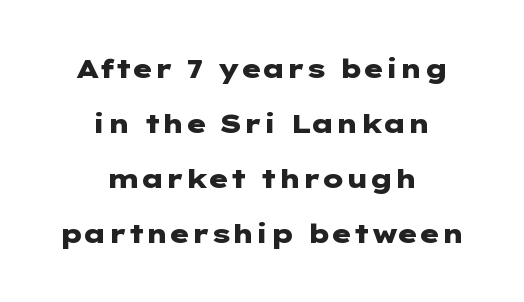
The typesetting leans heavy: a genuine bold. The face used here is rendered with its standard letterfit. Caption: multi-line text, centered on the measure. Beneath every word, the page is bare.
